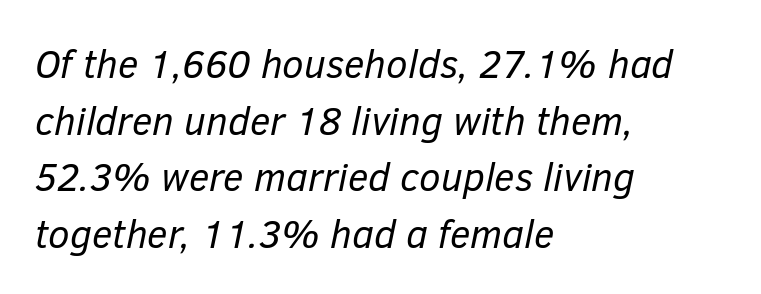
Q: Is the text bold? A: No.
Q: Is the text italic (slanted)? A: Yes, it leans right by about 12 degrees.
Q: Is the text underlined? A: No.
Q: How is the paragraph aligned? A: Left-aligned.
Q: Is the spacing between letters normal or unusually wide? A: Normal.
Q: Is the spacing between lines tight, normal or loose? A: Normal.
Q: Width (condensed, normal, or wide)? A: Normal.
Q: Stroke contrast? A: Low.
Q: x-height? A: Medium.
Q: Monospaced? A: No.
